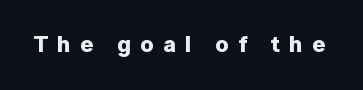
The image shows 23 px bold type, upright; set unusually wide letter spacing (+0.41 em), not underlined.
